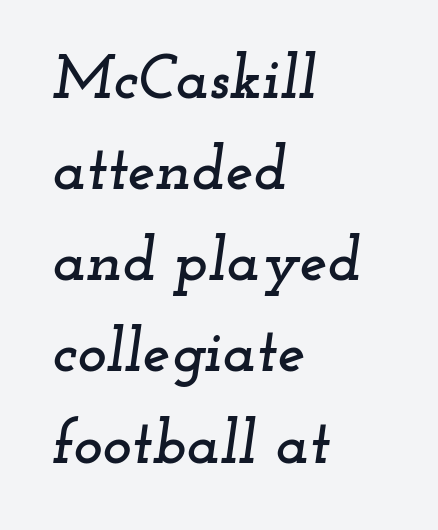
{"serif": "yes", "italic": "yes", "lean": "right", "slant_degrees": 12, "width": "wide", "stroke_contrast": "low", "x_height": "small", "monospaced": "no", "underline": "no", "align": "left", "line_spacing": "normal", "line_spacing_ratio": 1.47, "letter_spacing": "normal", "letter_spacing_em": 0.0, "glyph_px": 62}
